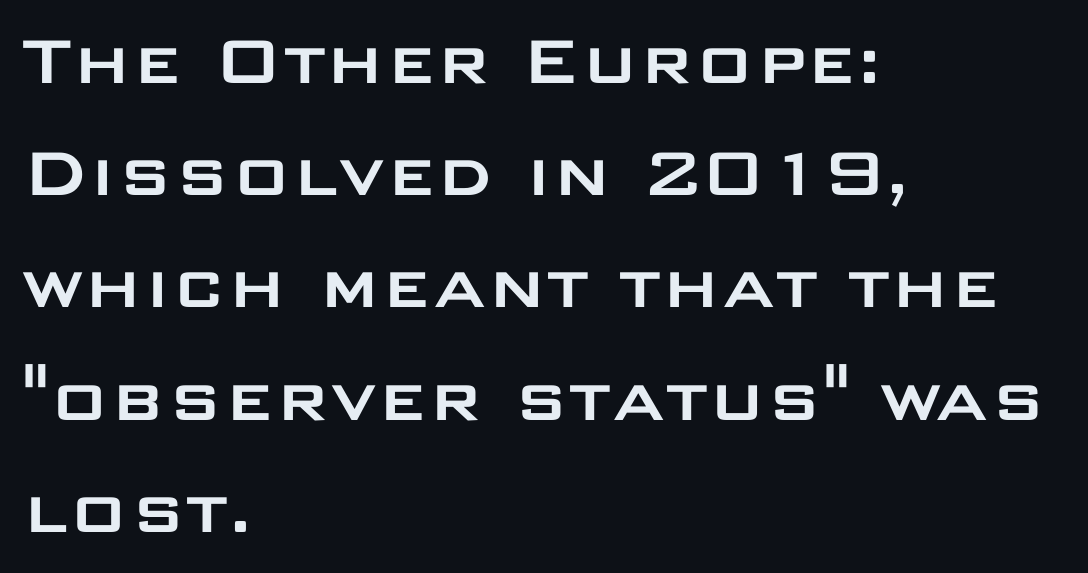
Q: Is the text italic (slanted)? A: No, it is upright.
Q: Is the typeface a serif or a sans-serif typeface? A: Sans-serif.
Q: Is the text underlined? A: No.
Q: How is the paragraph aligned? A: Left-aligned.
Q: Is the spacing between letters normal or unusually wide? A: Normal.
Q: Is the spacing between lines tight, normal or loose? A: Normal.
Q: Width (condensed, normal, or wide)? A: Wide.
Q: Stroke contrast? A: Low.
Q: x-height? A: Large.
Q: Monospaced? A: No.
